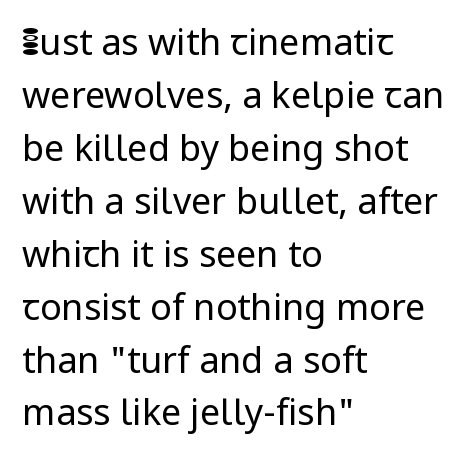
The type sits square on the baseline with zero lean. Casual observation: everything's shoved over to the left. No chunkiness to these letters — they're not bold. This rendering features lettering with no underline. Baseline-to-baseline distance is the conventional proportion of letter height. Default kerning and tracking; the words read as compact shapes.
